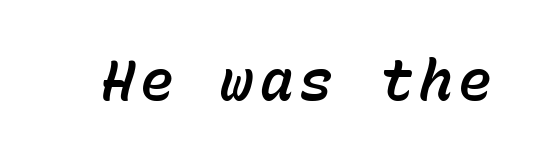
The string is rendered with underlining switched off. A typesetter would mark this as italic. Note the uniform advance width — an 'i' takes as much space as an 'm'.
